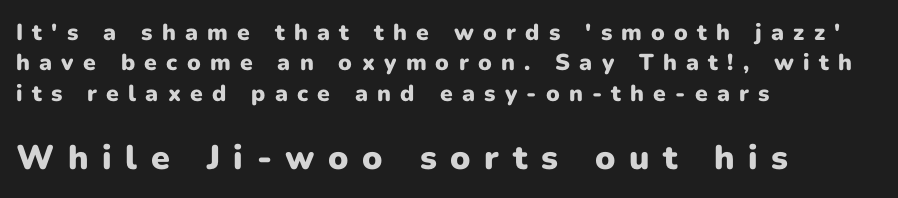
Is the lower block the larger one? Yes — the lower block carries the bigger type. The paragraph shown leans on its left margin. The strip under each line holds only bare page. Vertical strokes here are truly vertical.
